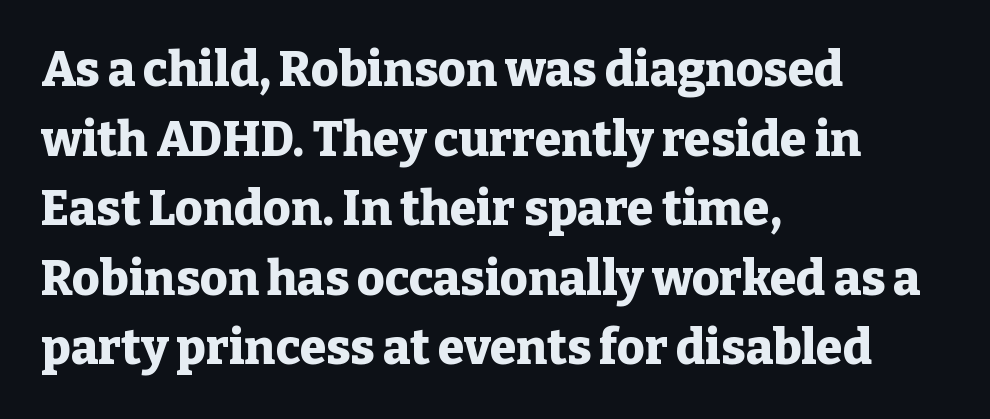
The image shows 48 px heavy serif type, upright; set left-aligned, normal line spacing (1.45x), normal letter spacing, not underlined; low stroke contrast and a medium x-height.
